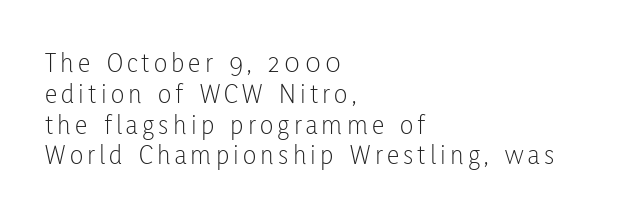
Q: Is the text bold? A: No.
Q: Is the text italic (slanted)? A: No, it is upright.
Q: Is the typeface a serif or a sans-serif typeface? A: Sans-serif.
Q: Is the text underlined? A: No.
Q: How is the paragraph aligned? A: Left-aligned.
Q: Is the spacing between lines tight, normal or loose? A: Tight.
Q: Width (condensed, normal, or wide)? A: Condensed.
Q: Stroke contrast? A: Low.
Q: x-height? A: Medium.
Q: Monospaced? A: No.
